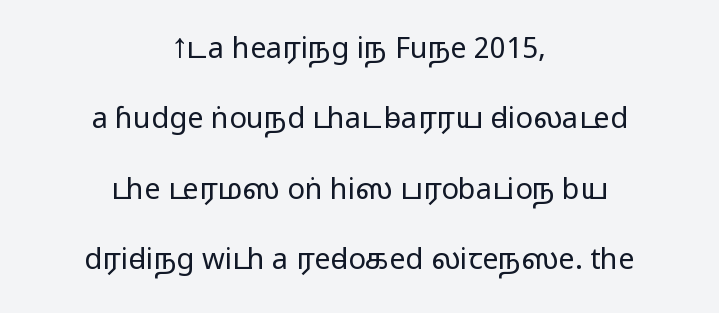
The image shows 29 px regular-weight, wide sans-serif type, upright; set centered, loose line spacing (2.43x), normal letter spacing, not underlined; low stroke contrast and a medium x-height.
